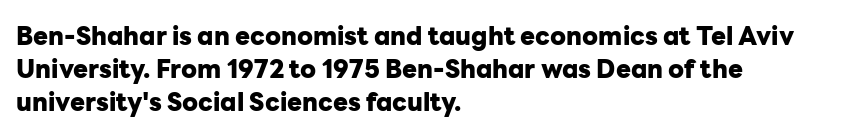
A full-strength bold gives these letters their thick strokes. The gaps between neighbouring characters are ordinary and unremarkable. The lines sit at an ordinary, default distance from one another. Descender tails drop into unmarked territory.
